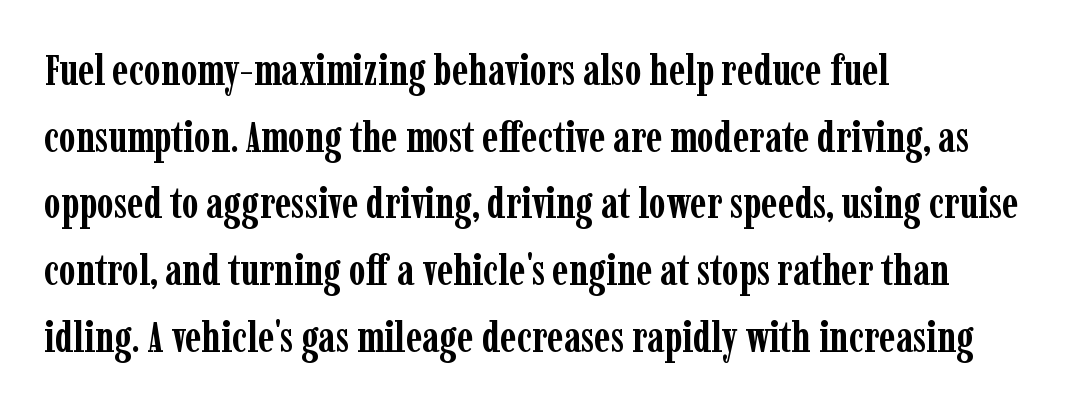
The image shows 43 px semibold, condensed serif type, upright; set left-aligned, normal line spacing (1.55x), normal letter spacing, not underlined; low stroke contrast and a medium x-height.
